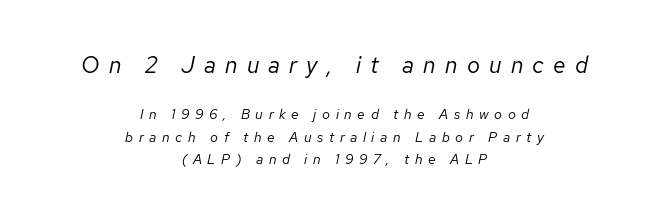
The image shows 23 px text type, italic (leaning right); set centered, normal line spacing (1.6x), unusually wide letter spacing (+0.4 em), not underlined; the first (top) block is 1.64x larger.
